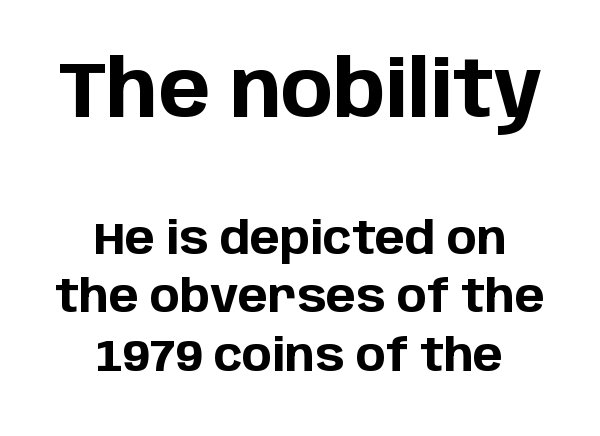
{"serif": "no", "italic": "no", "bold": "yes", "weight": "bold", "width": "normal", "stroke_contrast": "low", "x_height": "large", "monospaced": "no", "underline": "no", "align": "center", "line_spacing": "normal", "line_spacing_ratio": 1.3, "letter_spacing": "normal", "letter_spacing_em": 0.0, "larger_block": "first", "size_ratio": 1.73, "glyph_px": 78}
